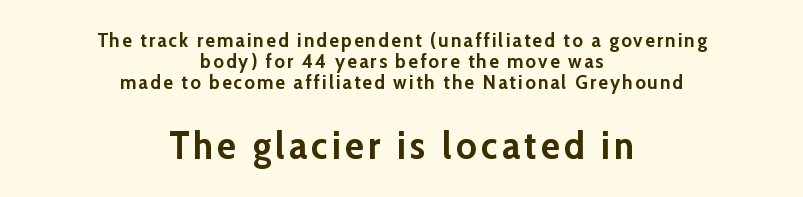
{"serif": "no", "italic": "no", "bold": "yes", "weight": "semibold", "width": "normal", "stroke_contrast": "low", "x_height": "medium", "monospaced": "no", "underline": "no", "align": "center", "line_spacing": "tight", "line_spacing_ratio": 1.05, "larger_block": "second", "size_ratio": 1.95, "glyph_px": 39}
